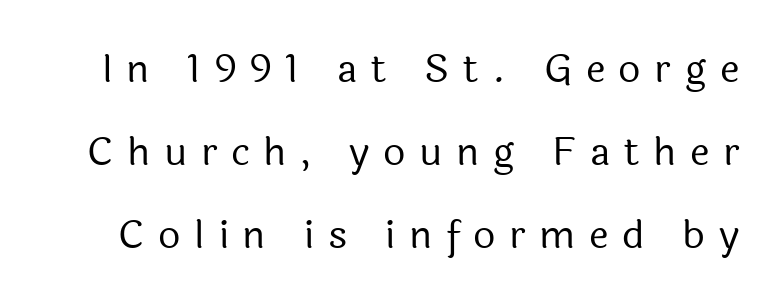
{"serif": "no", "italic": "no", "bold": "no", "weight": "regular", "width": "normal", "x_height": "medium", "monospaced": "no", "underline": "no", "line_spacing": "loose", "line_spacing_ratio": 2.13, "letter_spacing": "wide", "letter_spacing_em": 0.35, "glyph_px": 39}
